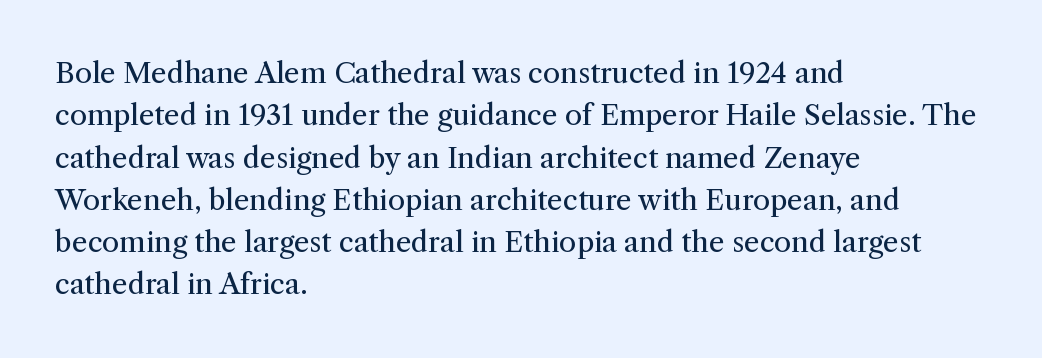
Q: Is the text bold? A: No.
Q: Is the text italic (slanted)? A: No, it is upright.
Q: Is the typeface a serif or a sans-serif typeface? A: Serif.
Q: Is the text underlined? A: No.
Q: How is the paragraph aligned? A: Left-aligned.
Q: Is the spacing between letters normal or unusually wide? A: Normal.
Q: Is the spacing between lines tight, normal or loose? A: Normal.
Q: Width (condensed, normal, or wide)? A: Normal.
Q: Stroke contrast? A: Medium.
Q: x-height? A: Medium.
Q: Monospaced? A: No.
